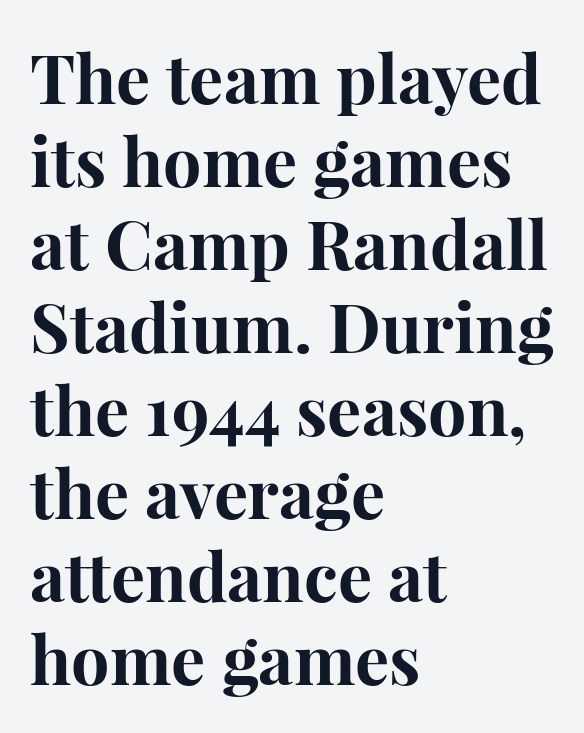
Note the varied advance widths — an 'i' is clearly narrower than an 'm'. No italicization has been applied; the sample stays upright. Weight: bold. Leftover space on each line is placed entirely after the last word. Any mark beneath the type? The region is blank.
